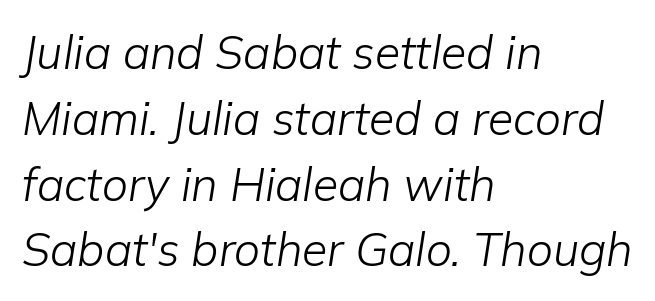
Q: Is the text bold? A: No.
Q: Is the text italic (slanted)? A: Yes, it leans right by about 9 degrees.
Q: Is the text underlined? A: No.
Q: How is the paragraph aligned? A: Left-aligned.
Q: Is the spacing between letters normal or unusually wide? A: Normal.
Q: Is the spacing between lines tight, normal or loose? A: Normal.
Q: Width (condensed, normal, or wide)? A: Normal.
Q: Stroke contrast? A: Low.
Q: x-height? A: Medium.
Q: Monospaced? A: No.
